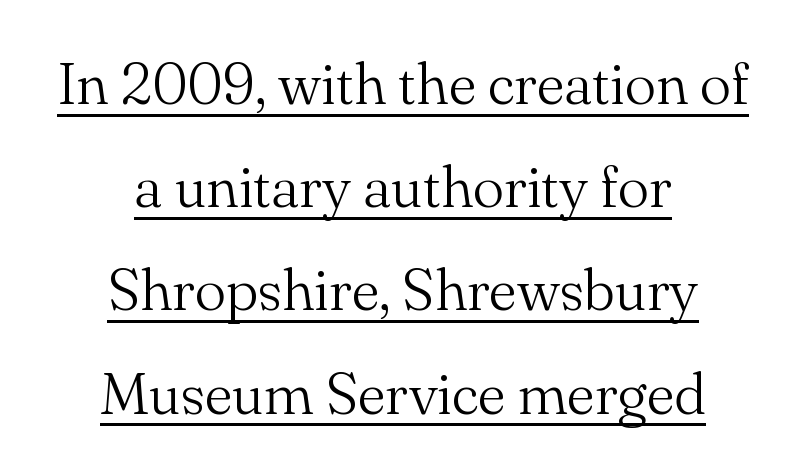
The lettering holds an erect, upright posture throughout. Each stroke keeps to a modest, everyday thickness or less. The horizontal fit of the characters is conventional and even. These lines are centered, leaving both edges ragged. Here the designer chose a conventional face with non-uniform glyph widths.
